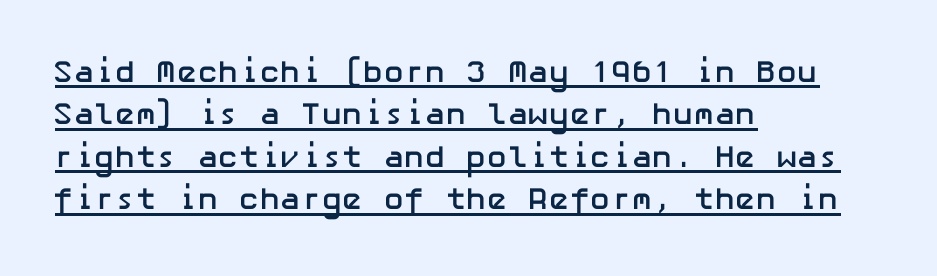
Q: Is the text bold? A: Yes.
Q: Is the text italic (slanted)? A: No, it is upright.
Q: Is the typeface a serif or a sans-serif typeface? A: Sans-serif.
Q: Is the text underlined? A: Yes.
Q: How is the paragraph aligned? A: Left-aligned.
Q: Is the spacing between letters normal or unusually wide? A: Normal.
Q: Is the spacing between lines tight, normal or loose? A: Normal.
Q: Width (condensed, normal, or wide)? A: Normal.
Q: Stroke contrast? A: Low.
Q: x-height? A: Medium.
